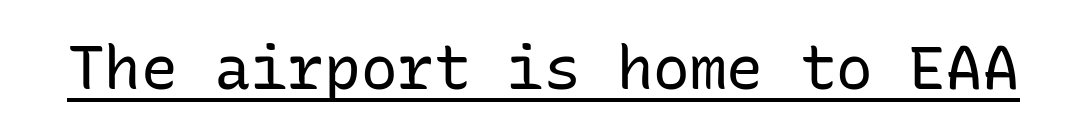
{"serif": "no", "italic": "no", "bold": "no", "weight": "regular", "width": "normal", "stroke_contrast": "low", "x_height": "medium", "monospaced": "yes", "underline": "yes", "letter_spacing": "normal", "letter_spacing_em": 0.0, "glyph_px": 61}
